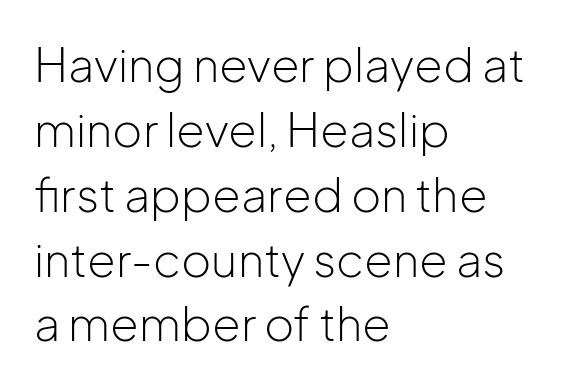
The letters advance in unequal steps, a hallmark of proportional type. This is roman type, the default non-slanted kind. The passage shown is typeset with a sans-serif family. The strokes are not fattened; the text isn't bold.
